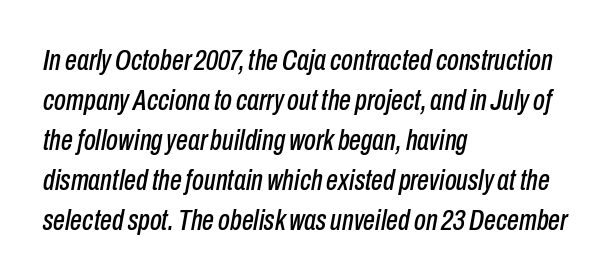
{"italic": "yes", "lean": "right", "slant_degrees": 10, "width": "condensed", "stroke_contrast": "low", "x_height": "medium", "monospaced": "no", "underline": "no", "align": "left", "line_spacing": "normal", "line_spacing_ratio": 1.33, "letter_spacing": "normal", "letter_spacing_em": 0.0, "glyph_px": 30}
